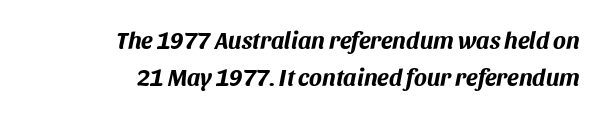
A normal amount of white space separates one row of letters from the next. Inter-character spacing is left at the font's built-in metrics. The string is rendered with underlining switched off. Leftover space on each line is placed entirely before the opening word. How heavy is the stroke? Heavy — this is a bold. The glyphs look as if they've been sheared to an angle.
